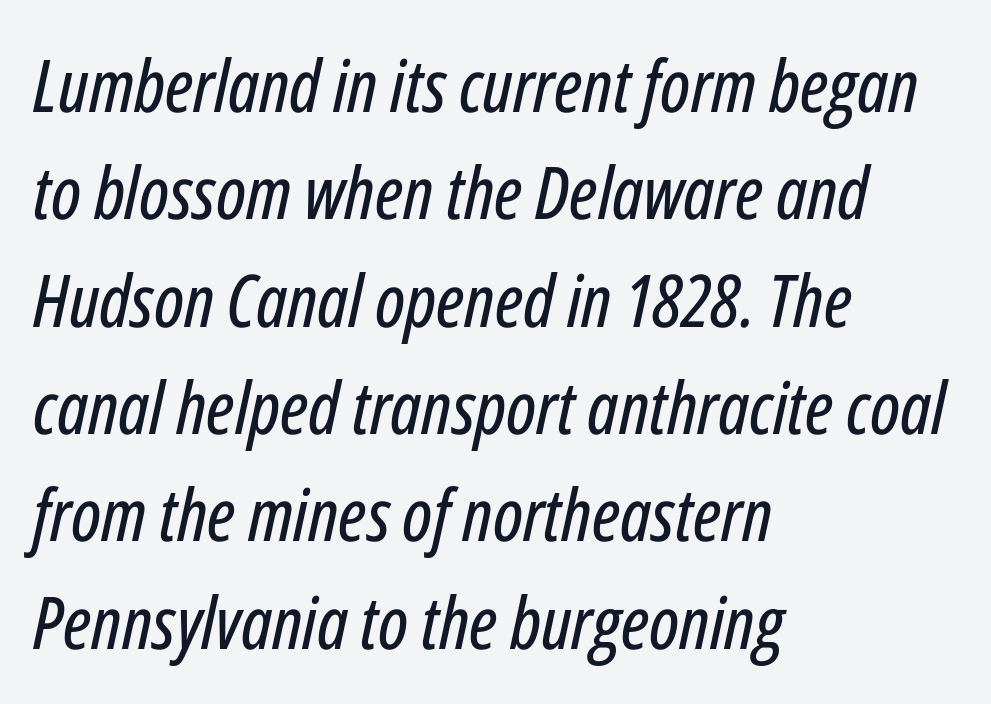
Q: Is the text italic (slanted)? A: Yes, it leans right by about 12 degrees.
Q: Is the text underlined? A: No.
Q: How is the paragraph aligned? A: Left-aligned.
Q: Is the spacing between letters normal or unusually wide? A: Normal.
Q: Is the spacing between lines tight, normal or loose? A: Normal.
Q: Width (condensed, normal, or wide)? A: Condensed.
Q: Stroke contrast? A: Low.
Q: x-height? A: Medium.
Q: Monospaced? A: No.
